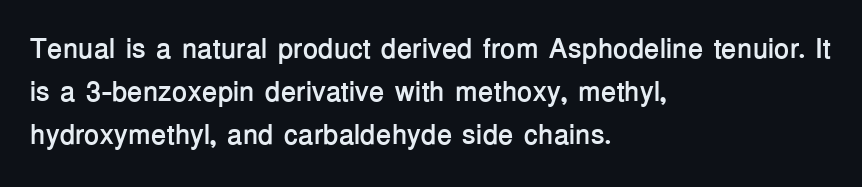
{"serif": "no", "italic": "no", "bold": "yes", "weight": "semibold", "width": "normal", "stroke_contrast": "low", "x_height": "medium", "monospaced": "no", "underline": "no", "align": "left", "line_spacing": "normal", "line_spacing_ratio": 1.54, "letter_spacing": "normal", "letter_spacing_em": 0.0, "glyph_px": 28}
